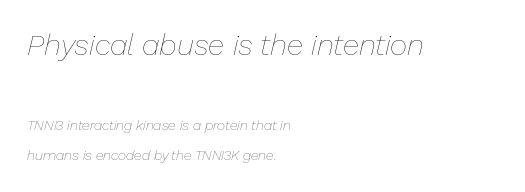
{"italic": "yes", "lean": "right", "slant_degrees": 13, "bold": "no", "weight": "thin", "width": "normal", "stroke_contrast": "low", "x_height": "medium", "monospaced": "no", "underline": "no", "align": "left", "line_spacing": "loose", "line_spacing_ratio": 2.16, "letter_spacing": "normal", "letter_spacing_em": 0.0, "larger_block": "first", "size_ratio": 2.14, "glyph_px": 30}
